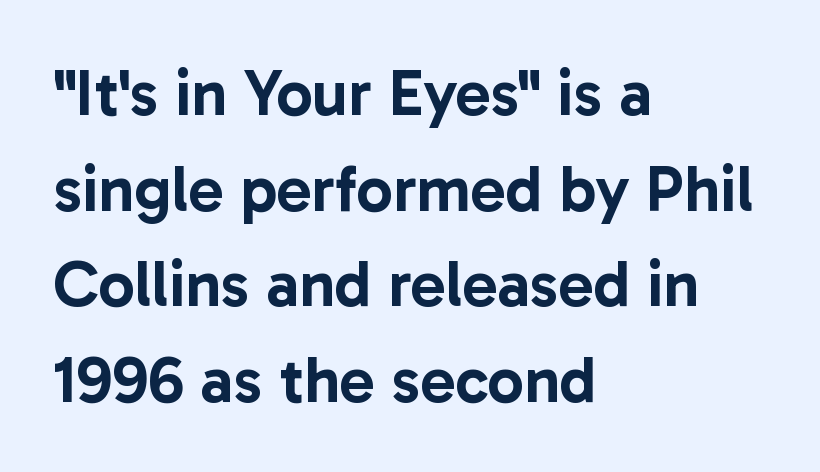
Q: Is the text italic (slanted)? A: No, it is upright.
Q: Is the typeface a serif or a sans-serif typeface? A: Sans-serif.
Q: Is the text underlined? A: No.
Q: How is the paragraph aligned? A: Left-aligned.
Q: Is the spacing between letters normal or unusually wide? A: Normal.
Q: Is the spacing between lines tight, normal or loose? A: Normal.
Q: Width (condensed, normal, or wide)? A: Normal.
Q: Stroke contrast? A: Low.
Q: x-height? A: Medium.
Q: Monospaced? A: No.
